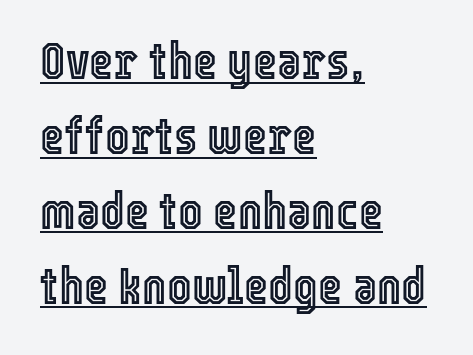
The image shows 52 px condensed type, upright; set left-aligned, normal line spacing (1.44x), normal letter spacing, underlined; a medium x-height.
